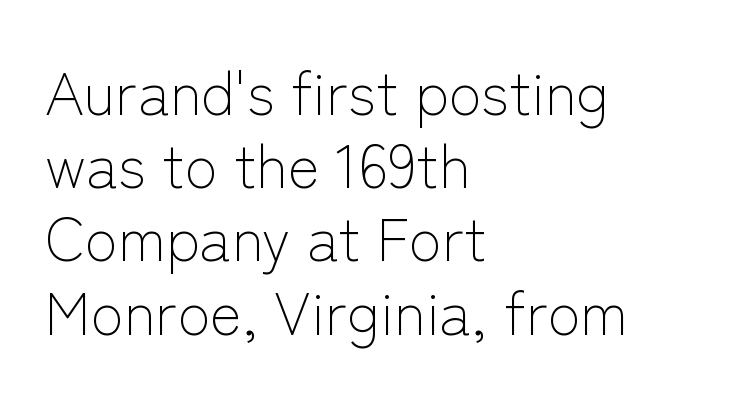
Q: Is the text bold? A: No.
Q: Is the text italic (slanted)? A: No, it is upright.
Q: Is the typeface a serif or a sans-serif typeface? A: Sans-serif.
Q: Is the text underlined? A: No.
Q: How is the paragraph aligned? A: Left-aligned.
Q: Is the spacing between letters normal or unusually wide? A: Normal.
Q: Width (condensed, normal, or wide)? A: Normal.
Q: Stroke contrast? A: Low.
Q: x-height? A: Medium.
Q: Monospaced? A: No.
